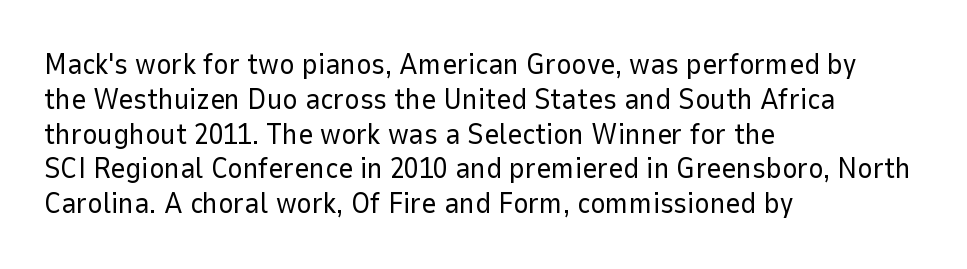
{"serif": "no", "italic": "no", "bold": "no", "weight": "regular", "width": "normal", "stroke_contrast": "low", "x_height": "medium", "monospaced": "no", "underline": "no", "align": "left", "line_spacing_ratio": 1.2, "letter_spacing": "normal", "letter_spacing_em": 0.0, "glyph_px": 29}
